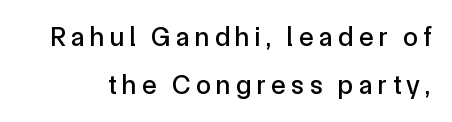
Q: Is the text italic (slanted)? A: No, it is upright.
Q: Is the text underlined? A: No.
Q: Is the spacing between letters normal or unusually wide? A: Unusually wide.
